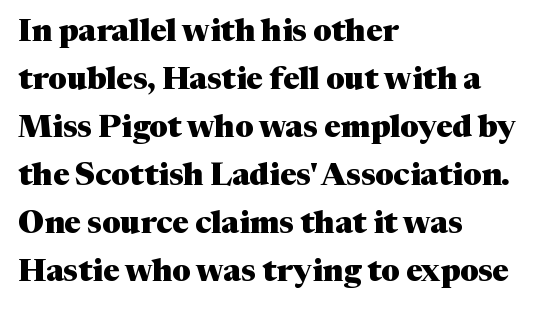
The image shows 31 px heavy serif type, upright; set left-aligned, normal line spacing (1.55x), normal letter spacing, not underlined; medium stroke contrast and a medium x-height.
